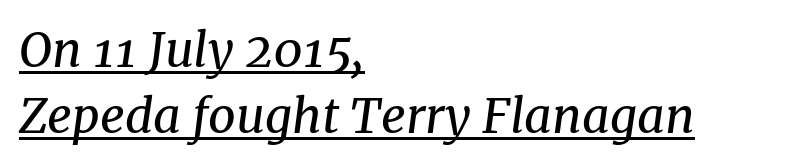
Q: Is the text bold? A: No.
Q: Is the text italic (slanted)? A: Yes, it leans right by about 8 degrees.
Q: Is the typeface a serif or a sans-serif typeface? A: Serif.
Q: Is the text underlined? A: Yes.
Q: How is the paragraph aligned? A: Left-aligned.
Q: Is the spacing between letters normal or unusually wide? A: Normal.
Q: Is the spacing between lines tight, normal or loose? A: Normal.
Q: Width (condensed, normal, or wide)? A: Normal.
Q: Stroke contrast? A: Medium.
Q: x-height? A: Medium.
Q: Monospaced? A: No.
